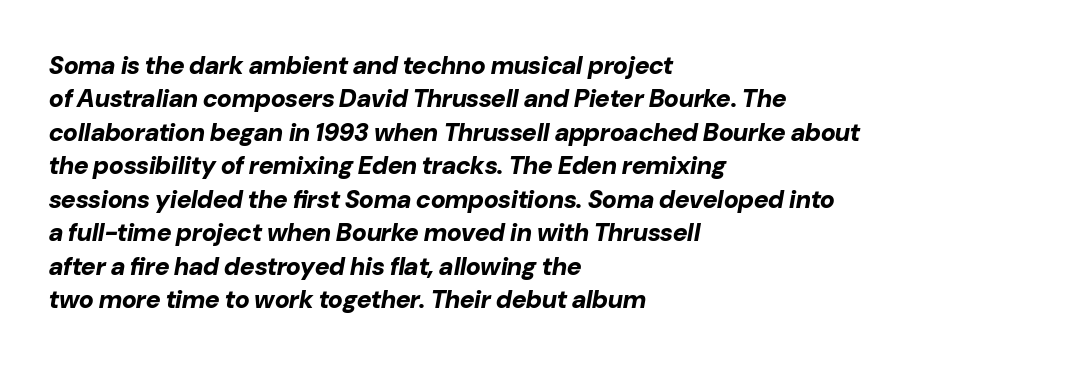
Q: Is the text bold? A: Yes.
Q: Is the text italic (slanted)? A: Yes, it leans right by about 10 degrees.
Q: Is the text underlined? A: No.
Q: How is the paragraph aligned? A: Left-aligned.
Q: Is the spacing between letters normal or unusually wide? A: Normal.
Q: Is the spacing between lines tight, normal or loose? A: Normal.
